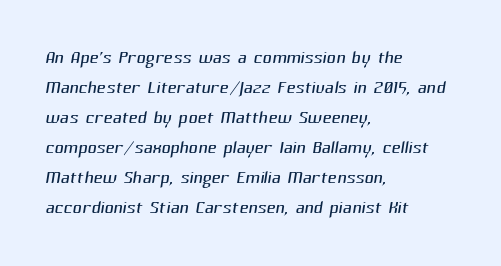
The image shows 25 px text type; set left-aligned, line spacing 1.2x, normal letter spacing, not underlined.
